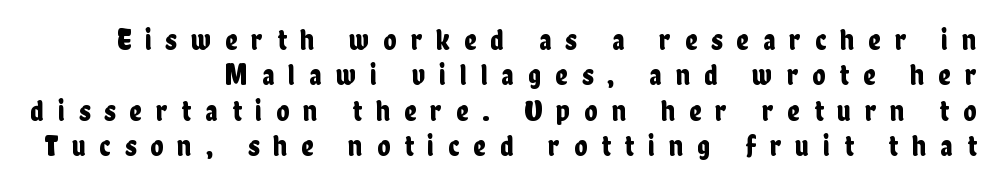
The rendering uses natural spacing where letterforms have individual widths. Nope, not italic — everything's standing straight. The paragraph shown leans on its right margin. Honestly, there is no underline to notice here at all.
